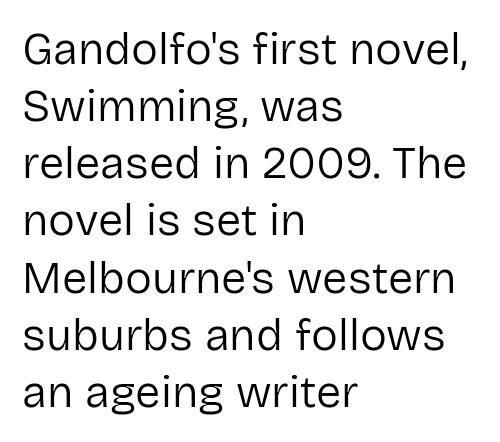
Where is the straight margin? On the left. A bare baseline throughout the passage. No heavy texture on the line: the type isn't bold. Rows of type keep a routine distance in the vertical direction.
